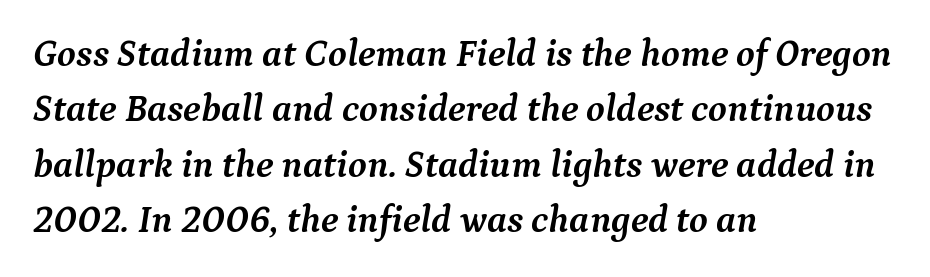
{"serif": "yes", "italic": "yes", "lean": "right", "slant_degrees": 9, "bold": "yes", "weight": "semibold", "width": "normal", "stroke_contrast": "medium", "x_height": "medium", "monospaced": "no", "underline": "no", "align": "left", "line_spacing": "normal", "line_spacing_ratio": 1.46, "letter_spacing": "normal", "letter_spacing_em": 0.0, "glyph_px": 38}
